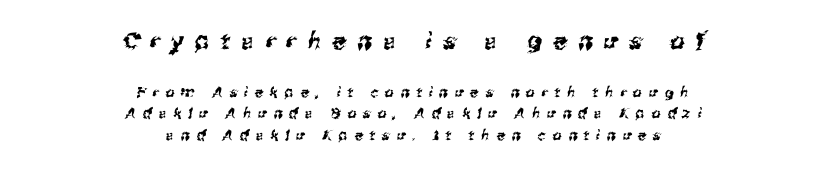
Q: Is the text underlined? A: No.
Q: How is the paragraph aligned? A: Centered.
Q: Is the spacing between letters normal or unusually wide? A: Unusually wide.
Q: Is the spacing between lines tight, normal or loose? A: Normal.
Q: Which block of text is set in a larger size, the first (top) or the second (bottom)? A: The first (top) one.
